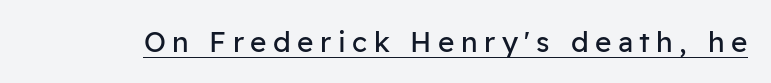
The image shows 28 px regular-weight sans-serif type, upright; set unusually wide letter spacing (+0.23 em), underlined; low stroke contrast and a medium x-height.
